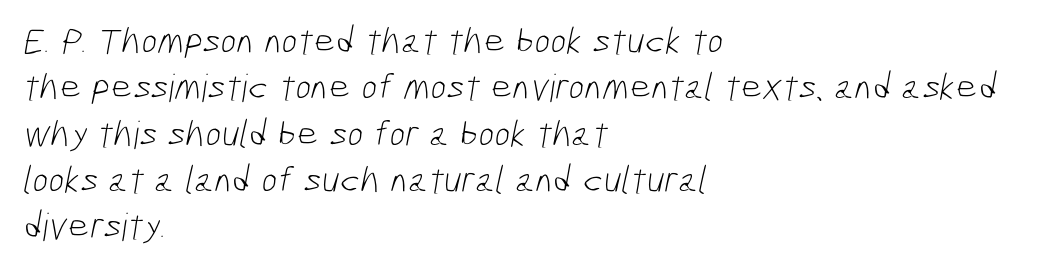
Q: Is the text bold? A: No.
Q: Is the typeface a serif or a sans-serif typeface? A: Sans-serif.
Q: Is the text underlined? A: No.
Q: How is the paragraph aligned? A: Left-aligned.
Q: Is the spacing between letters normal or unusually wide? A: Normal.
Q: Width (condensed, normal, or wide)? A: Condensed.
Q: Stroke contrast? A: Low.
Q: x-height? A: Medium.
Q: Monospaced? A: No.
